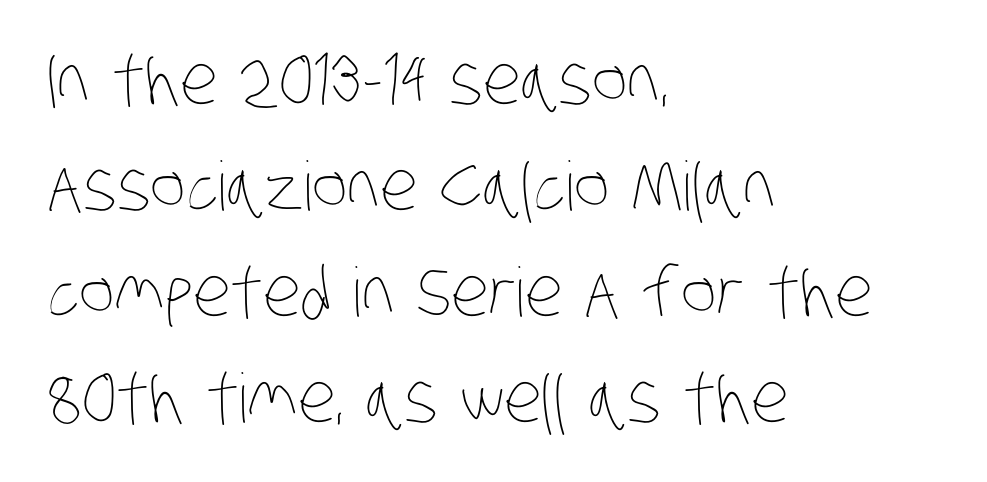
{"bold": "no", "weight": "thin", "width": "condensed", "stroke_contrast": "low", "x_height": "large", "monospaced": "no", "underline": "no", "align": "left", "line_spacing": "normal", "line_spacing_ratio": 1.56, "letter_spacing": "normal", "letter_spacing_em": 0.0, "glyph_px": 68}
